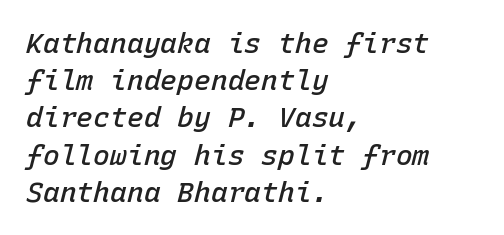
The paragraph shown leans on its left margin. Strokes here are thickened, but only to semibold level. The words here are not underlined. Notice how descenders clear the ascenders below comfortably — that's standard leading. The typography opts for an oblique posture over an upright one. You could count columns in this text — the font is strictly monospaced.
